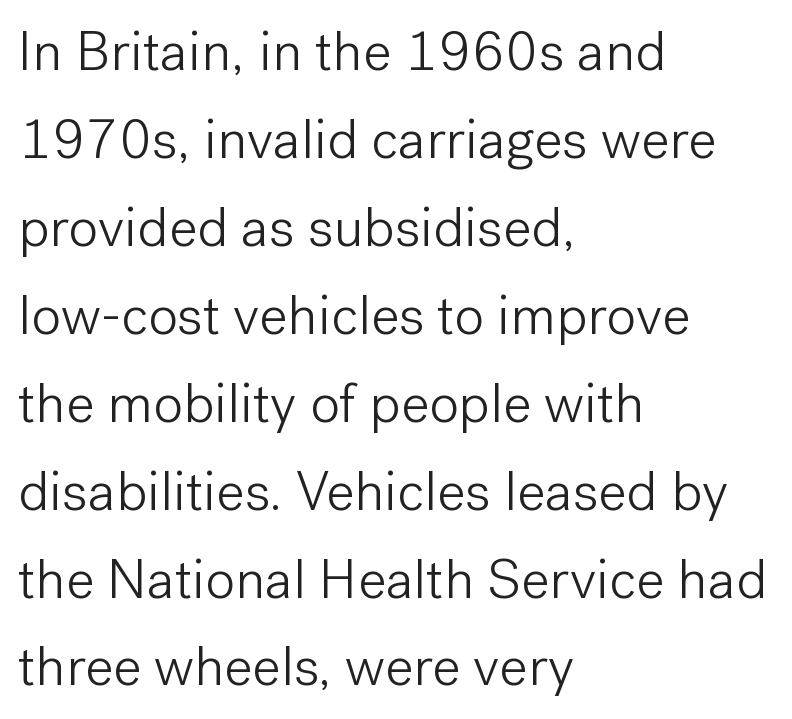
The image shows 56 px light sans-serif type, upright; set left-aligned, normal line spacing (1.57x), normal letter spacing, not underlined; low stroke contrast and a medium x-height.
